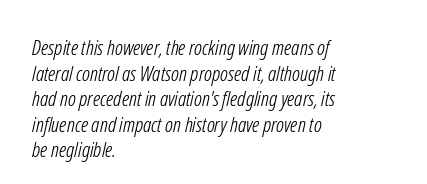
The image shows 21 px text type; set left-aligned, line spacing 1.22x, normal letter spacing, not underlined.
